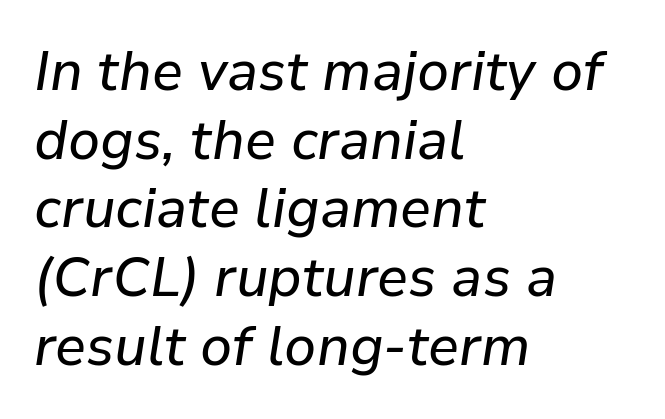
The lines in this sample share a left origin and differ only in where they stop. Glance below the letters and you will spot only blank space. The rendering uses natural spacing where letterforms have individual widths. What stands out about the letter spacing? Nothing — it is the standard amount.
